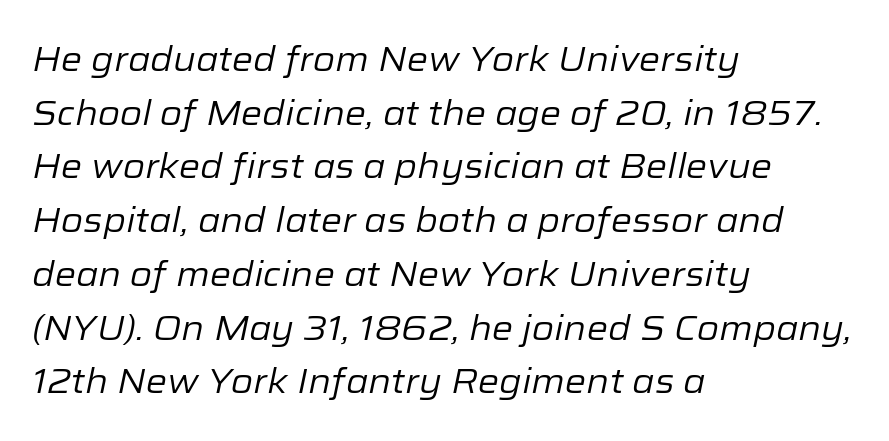
Q: Is the text bold? A: No.
Q: Is the text italic (slanted)? A: Yes, it leans right by about 12 degrees.
Q: Is the text underlined? A: No.
Q: How is the paragraph aligned? A: Left-aligned.
Q: Is the spacing between letters normal or unusually wide? A: Normal.
Q: Is the spacing between lines tight, normal or loose? A: Normal.
Q: Width (condensed, normal, or wide)? A: Normal.
Q: Stroke contrast? A: Low.
Q: x-height? A: Medium.
Q: Monospaced? A: No.
